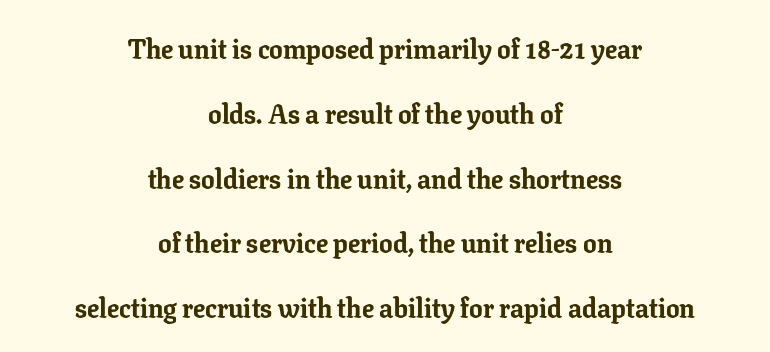
Compared with a flush-left layout, this one balances lines on the center instead. The space beneath each line is pristine and unruled. Plenty of ink on the page — the face is bold. The letters sit at their default tracking, neither squeezed nor spread.
